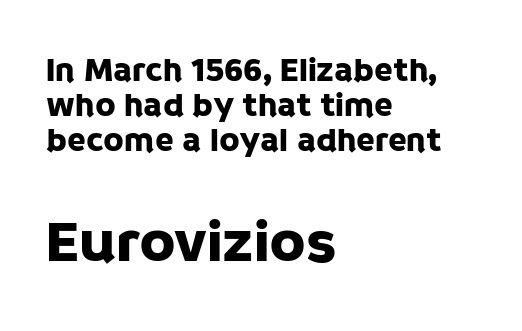
The image shows 60 px sans-serif type, upright; set left-aligned, tight line spacing (1.03x), normal letter spacing, not underlined; the second (bottom) block is 1.76x larger; low stroke contrast and a large x-height.
